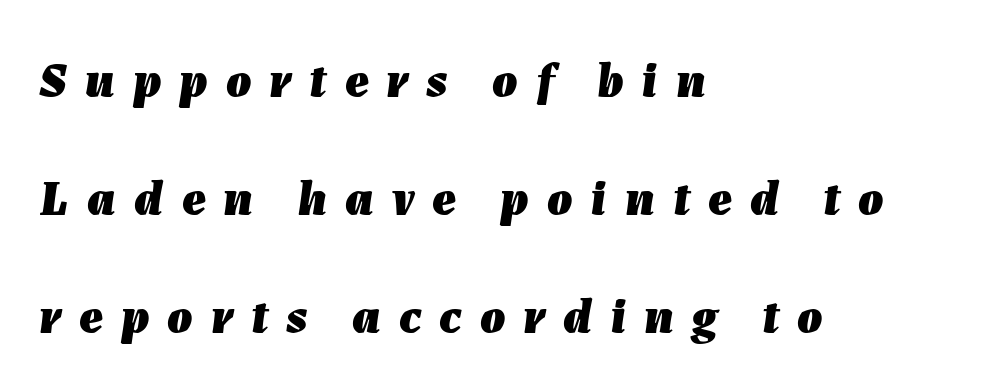
Q: Is the text bold? A: Yes.
Q: Is the text italic (slanted)? A: Yes, it leans right by about 7 degrees.
Q: Is the text underlined? A: No.
Q: How is the paragraph aligned? A: Left-aligned.
Q: Is the spacing between letters normal or unusually wide? A: Unusually wide.
Q: Is the spacing between lines tight, normal or loose? A: Loose.
Q: Width (condensed, normal, or wide)? A: Normal.
Q: Stroke contrast? A: Low.
Q: x-height? A: Medium.
Q: Monospaced? A: No.
